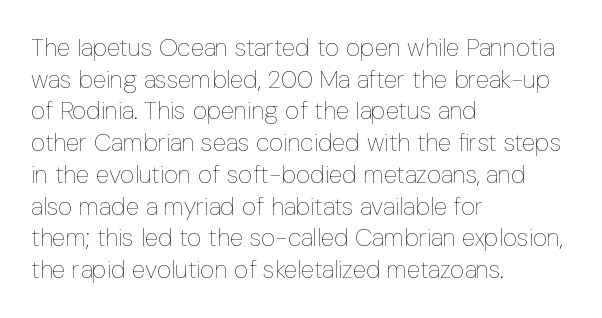
The characters are drawn with everyday or finer stroke widths. The string is rendered with underlining switched off. Leading matches the norm, producing a regular column. This sample uses plain, unmodified letter spacing.
